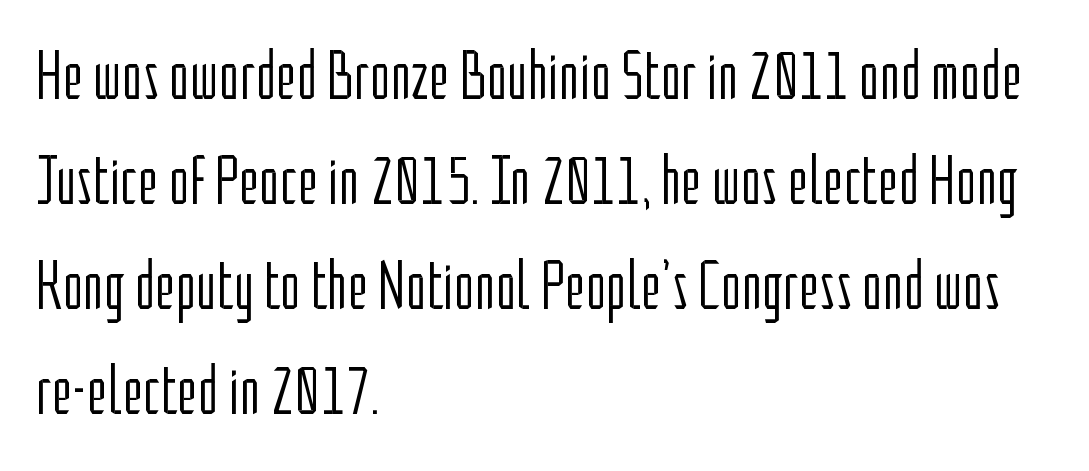
Q: Is the text bold? A: No.
Q: Is the text italic (slanted)? A: No, it is upright.
Q: Is the typeface a serif or a sans-serif typeface? A: Sans-serif.
Q: Is the text underlined? A: No.
Q: How is the paragraph aligned? A: Left-aligned.
Q: Is the spacing between letters normal or unusually wide? A: Normal.
Q: Is the spacing between lines tight, normal or loose? A: Normal.
Q: Width (condensed, normal, or wide)? A: Condensed.
Q: Stroke contrast? A: Low.
Q: x-height? A: Medium.
Q: Monospaced? A: No.
